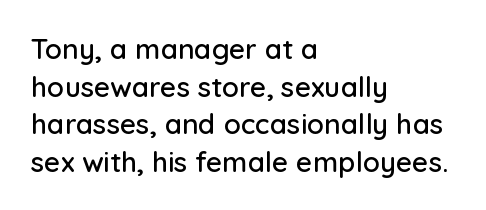
Is there much room between lines? A standard amount, neither cramped nor airy. The face used here is a sans, in the tradition of grotesques and geometrics. This sample uses plain, unmodified letter spacing. You can tell it's not italic because the verticals are truly vertical.
